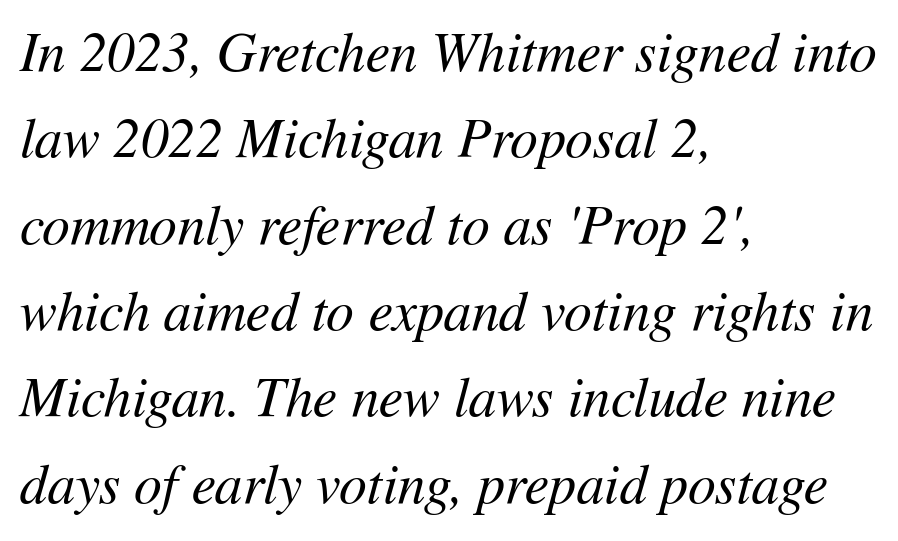
{"italic": "yes", "lean": "right", "slant_degrees": 11, "bold": "no", "weight": "regular", "width": "normal", "stroke_contrast": "medium", "x_height": "medium", "monospaced": "no", "underline": "no", "align": "left", "line_spacing": "normal", "line_spacing_ratio": 1.57, "letter_spacing": "normal", "letter_spacing_em": 0.0, "glyph_px": 55}
